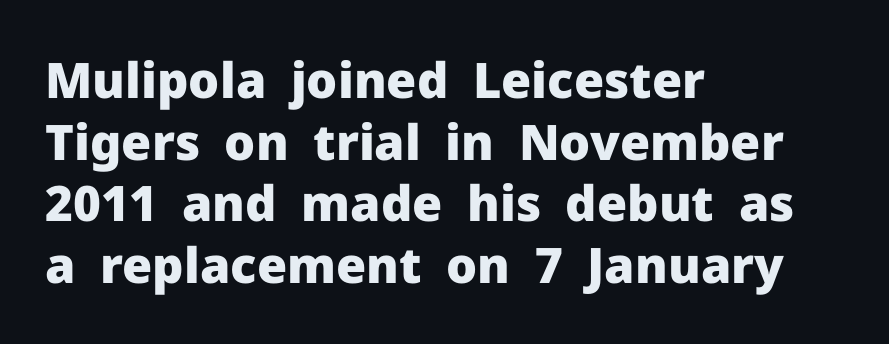
Q: Is the text bold? A: Yes.
Q: Is the text italic (slanted)? A: No, it is upright.
Q: Is the typeface a serif or a sans-serif typeface? A: Sans-serif.
Q: Is the text underlined? A: No.
Q: How is the paragraph aligned? A: Left-aligned.
Q: Is the spacing between letters normal or unusually wide? A: Normal.
Q: Is the spacing between lines tight, normal or loose? A: Normal.
Q: Width (condensed, normal, or wide)? A: Normal.
Q: Stroke contrast? A: Low.
Q: x-height? A: Medium.
Q: Monospaced? A: No.
